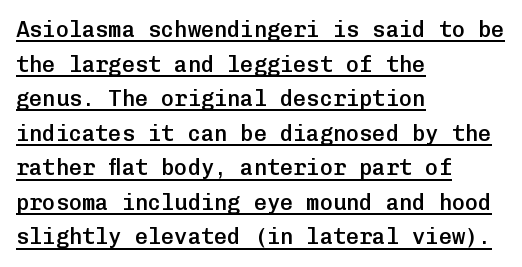
The image shows 22 px text type, upright; set left-aligned, normal line spacing (1.57x), normal letter spacing, underlined.
